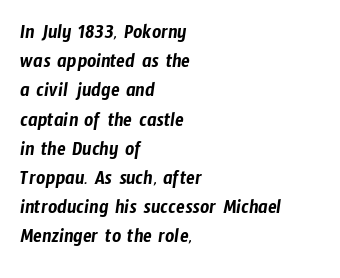
The image shows 20 px text type; set left-aligned, normal line spacing (1.46x), normal letter spacing, not underlined.
